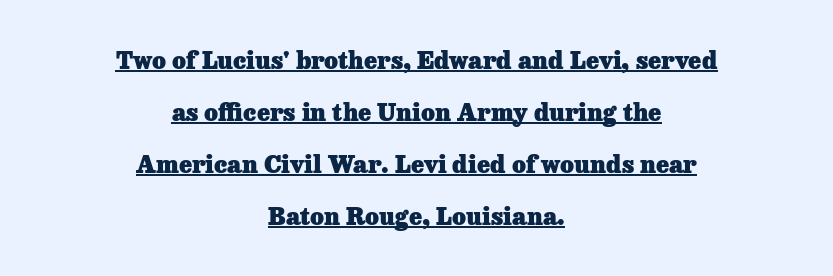
The image shows 24 px bold type, upright; set centered, loose line spacing (2.17x), normal letter spacing, underlined.
